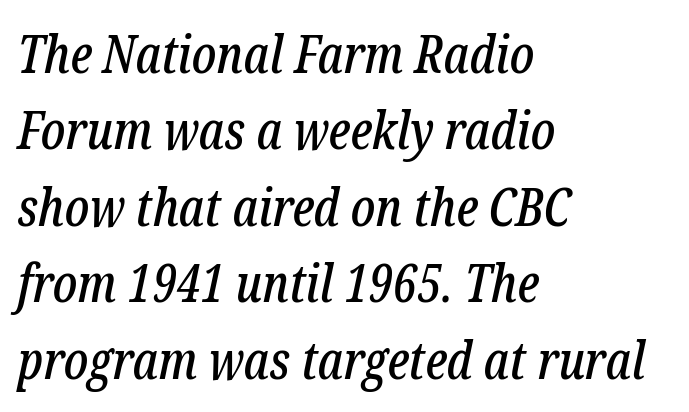
The image shows 52 px condensed serif type, italic (leaning right); set left-aligned, normal line spacing (1.47x), normal letter spacing, not underlined; low stroke contrast and a medium x-height.
